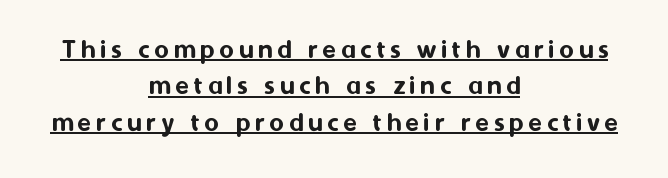
Q: Is the text italic (slanted)? A: No, it is upright.
Q: Is the typeface a serif or a sans-serif typeface? A: Sans-serif.
Q: Is the text underlined? A: Yes.
Q: How is the paragraph aligned? A: Centered.
Q: Is the spacing between lines tight, normal or loose? A: Normal.
Q: Width (condensed, normal, or wide)? A: Normal.
Q: Stroke contrast? A: Medium.
Q: x-height? A: Medium.
Q: Monospaced? A: No.
